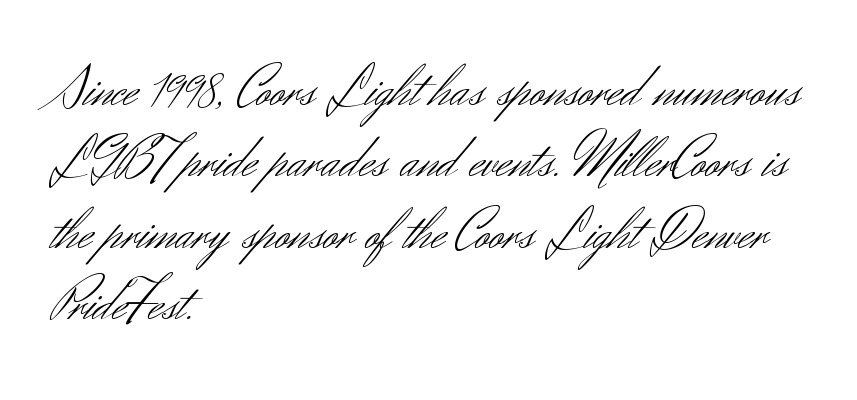
Q: Is the text bold? A: No.
Q: Is the text italic (slanted)? A: Yes.
Q: Is the typeface a serif or a sans-serif typeface? A: Sans-serif.
Q: Is the text underlined? A: No.
Q: How is the paragraph aligned? A: Left-aligned.
Q: Is the spacing between letters normal or unusually wide? A: Normal.
Q: Width (condensed, normal, or wide)? A: Normal.
Q: Stroke contrast? A: Medium.
Q: x-height? A: Small.
Q: Monospaced? A: No.
